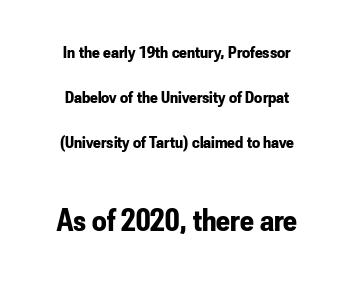
Q: Is the text bold? A: Yes.
Q: Is the text italic (slanted)? A: No, it is upright.
Q: Is the typeface a serif or a sans-serif typeface? A: Sans-serif.
Q: Is the text underlined? A: No.
Q: How is the paragraph aligned? A: Centered.
Q: Is the spacing between letters normal or unusually wide? A: Normal.
Q: Is the spacing between lines tight, normal or loose? A: Loose.
Q: Which block of text is set in a larger size, the first (top) or the second (bottom)? A: The second (bottom) one.
Q: Width (condensed, normal, or wide)? A: Condensed.
Q: Stroke contrast? A: Low.
Q: x-height? A: Small.
Q: Monospaced? A: No.
